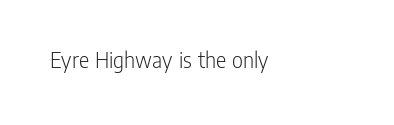
{"italic": "no", "bold": "no", "underline": "no", "align": "left", "letter_spacing": "normal", "letter_spacing_em": 0.0, "glyph_px": 24}
